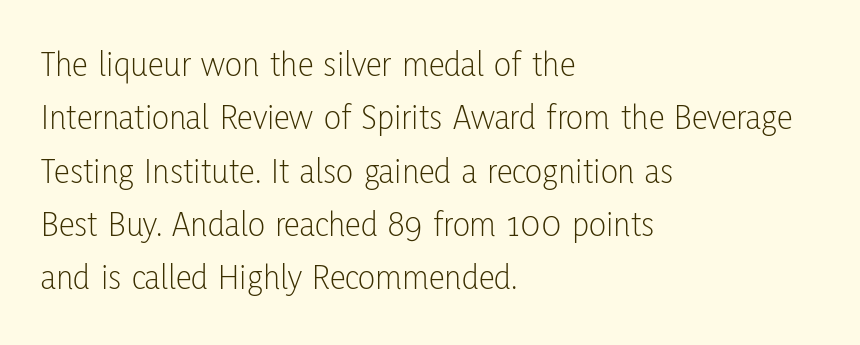
The typeface has the unassuming heft of standard copy or less. Varying glyph widths throughout — classic text-font behaviour. The axis of the letterforms is exactly vertical. A typesetter would call this leading conventional body-copy spacing. The lines are quadded left. Just letters on the line, the space beneath them empty.
